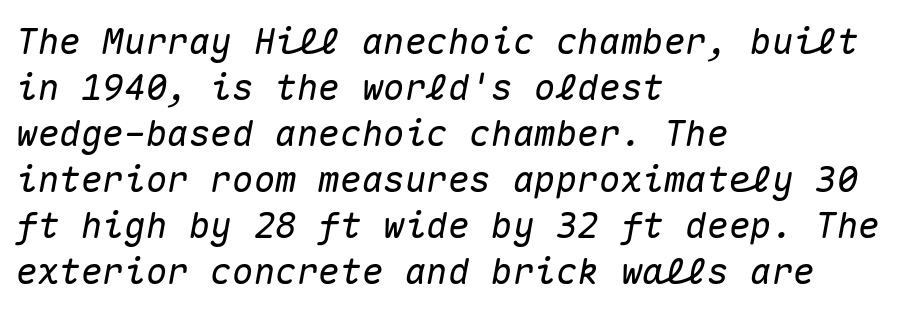
The letters are slanted; this is an italic face. Spacing verdict: monospaced, one width for all characters. In terms of letterspacing, this is plain default setting. These lines stack with their left ends in a neat column. Vertical spacing — default. Lines of text with bare space underneath.
